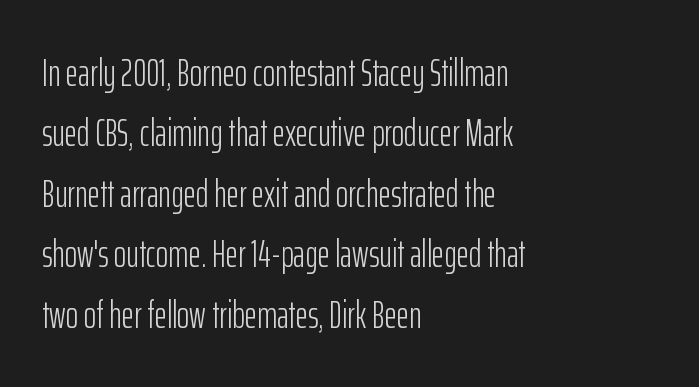
Q: Is the text bold? A: No.
Q: Is the text italic (slanted)? A: No, it is upright.
Q: Is the typeface a serif or a sans-serif typeface? A: Sans-serif.
Q: Is the text underlined? A: No.
Q: How is the paragraph aligned? A: Left-aligned.
Q: Is the spacing between letters normal or unusually wide? A: Normal.
Q: Is the spacing between lines tight, normal or loose? A: Normal.
Q: Width (condensed, normal, or wide)? A: Condensed.
Q: Stroke contrast? A: Low.
Q: x-height? A: Medium.
Q: Monospaced? A: No.
